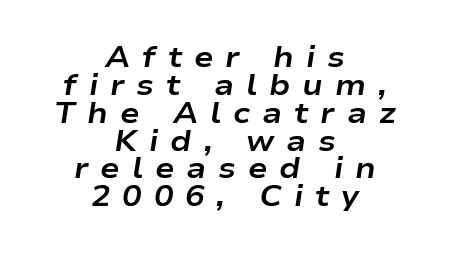
The image shows 29 px bold, wide type, italic (leaning right); set centered, tight line spacing (0.96x), unusually wide letter spacing (+0.41 em), not underlined; low stroke contrast and a medium x-height.
